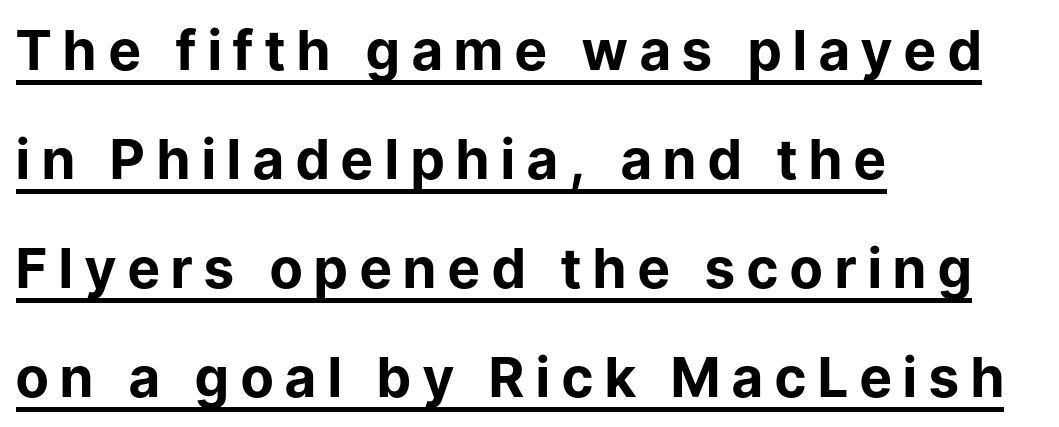
Q: Is the text bold? A: Yes.
Q: Is the text italic (slanted)? A: No, it is upright.
Q: Is the typeface a serif or a sans-serif typeface? A: Sans-serif.
Q: Is the text underlined? A: Yes.
Q: How is the paragraph aligned? A: Left-aligned.
Q: Is the spacing between letters normal or unusually wide? A: Unusually wide.
Q: Is the spacing between lines tight, normal or loose? A: Loose.
Q: Width (condensed, normal, or wide)? A: Normal.
Q: Stroke contrast? A: Low.
Q: x-height? A: Medium.
Q: Monospaced? A: No.
